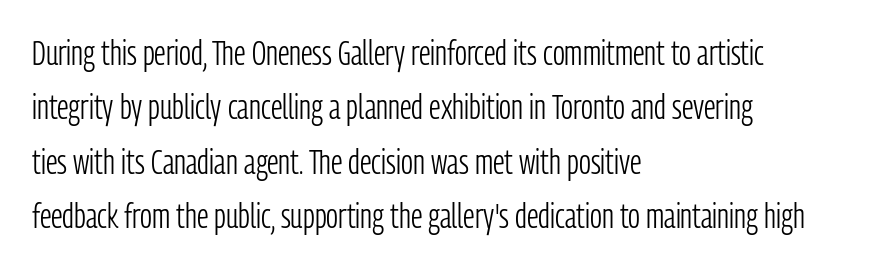
Spacing verdict: proportional, widths tailored to each character. Notice how the passage keeps a crisp vertical edge on the left only. When letters stand straight like this, we call the style roman or upright. Rule under the text: the space is simply empty. Think standard paragraph weight, or any step lighter than that. Note: no serifs on the glyphs.
